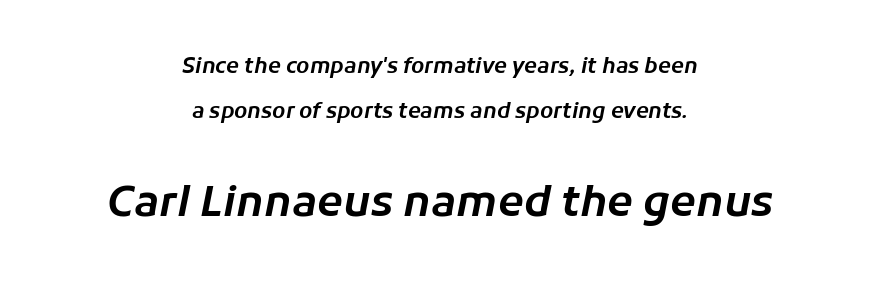
Q: Is the text italic (slanted)? A: Yes, it leans right by about 11 degrees.
Q: Is the text underlined? A: No.
Q: How is the paragraph aligned? A: Centered.
Q: Is the spacing between letters normal or unusually wide? A: Normal.
Q: Is the spacing between lines tight, normal or loose? A: Loose.
Q: Which block of text is set in a larger size, the first (top) or the second (bottom)? A: The second (bottom) one.
Q: Width (condensed, normal, or wide)? A: Normal.
Q: Stroke contrast? A: Low.
Q: x-height? A: Medium.
Q: Monospaced? A: No.
